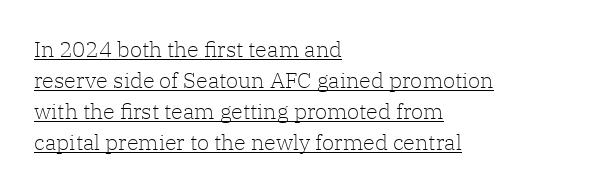
The image shows 22 px text type, upright; set left-aligned, normal line spacing (1.41x), normal letter spacing, underlined.
